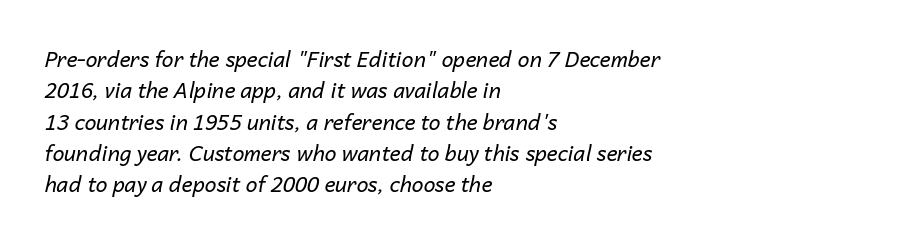
Q: Is the text bold? A: No.
Q: Is the text italic (slanted)? A: Yes, it leans right by about 14 degrees.
Q: Is the text underlined? A: No.
Q: How is the paragraph aligned? A: Left-aligned.
Q: Is the spacing between letters normal or unusually wide? A: Normal.
Q: Is the spacing between lines tight, normal or loose? A: Normal.
